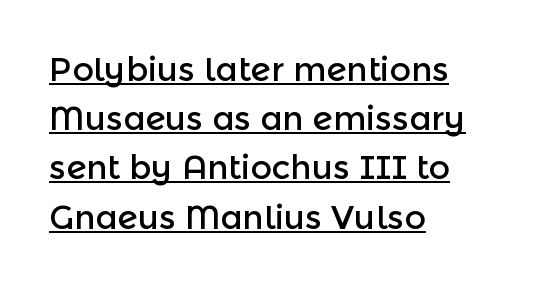
Q: Is the text italic (slanted)? A: No, it is upright.
Q: Is the typeface a serif or a sans-serif typeface? A: Sans-serif.
Q: Is the text underlined? A: Yes.
Q: How is the paragraph aligned? A: Left-aligned.
Q: Is the spacing between letters normal or unusually wide? A: Normal.
Q: Is the spacing between lines tight, normal or loose? A: Normal.
Q: Width (condensed, normal, or wide)? A: Normal.
Q: x-height? A: Medium.
Q: Monospaced? A: No.
